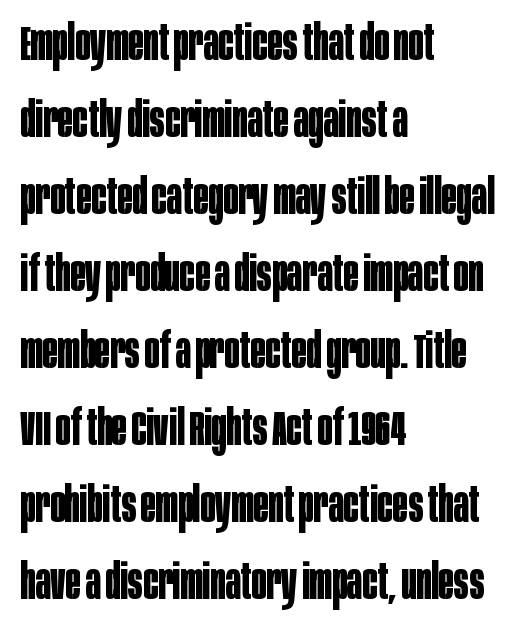
{"serif": "no", "italic": "no", "bold": "yes", "weight": "bold", "width": "condensed", "stroke_contrast": "low", "x_height": "large", "monospaced": "no", "underline": "no", "align": "left", "line_spacing": "normal", "line_spacing_ratio": 1.54, "letter_spacing": "normal", "letter_spacing_em": 0.0, "glyph_px": 50}
